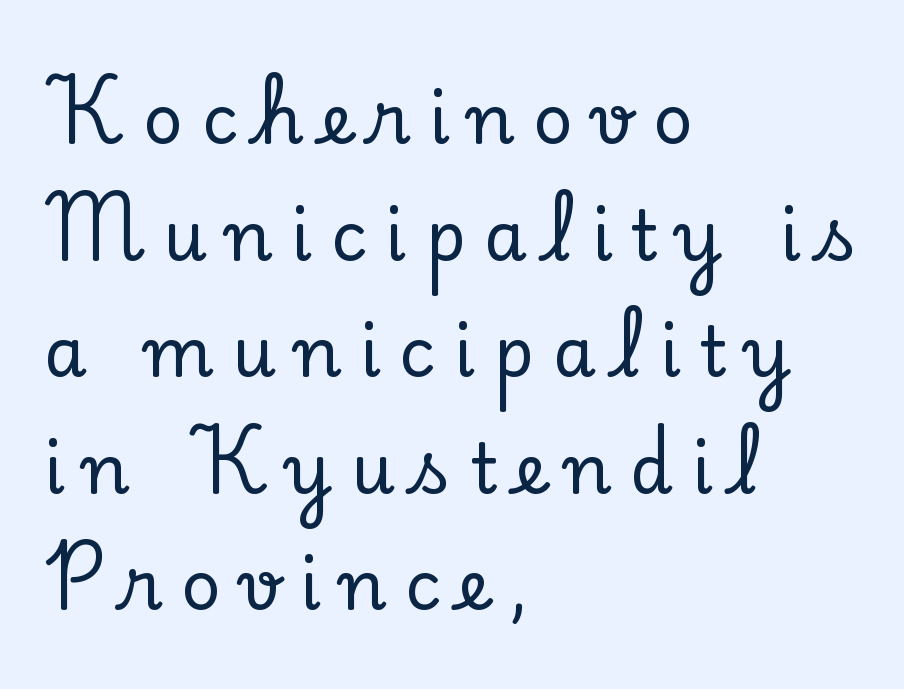
{"serif": "yes", "italic": "no", "width": "normal", "stroke_contrast": "low", "x_height": "small", "monospaced": "no", "underline": "no", "align": "left", "line_spacing": "normal", "line_spacing_ratio": 1.69, "letter_spacing": "wide", "letter_spacing_em": 0.27, "glyph_px": 69}
